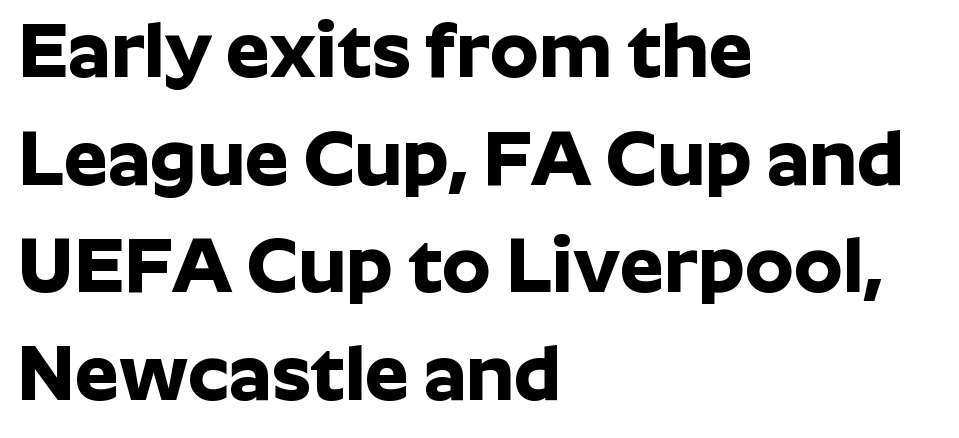
Note the varied advance widths — an 'i' is clearly narrower than an 'm'. This sample uses an upright cut, with every glyph sitting square on the baseline. Weight: bold. Leading: standard. Is the letter spacing exaggerated? No — it looks like the ordinary default.
